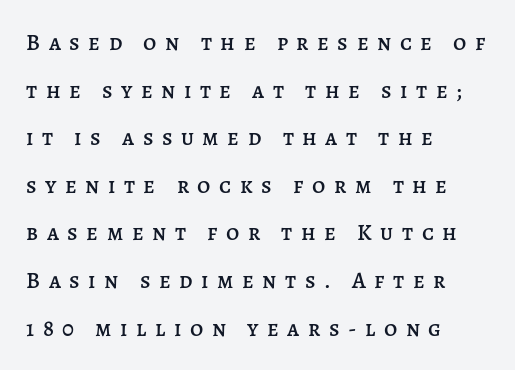
A typesetter would call this leading open, well beyond the default. How are the letters spaced? Widely, with obvious added tracking. Line starts are locked; line ends wander. In terms of posture, this sample is upright.
